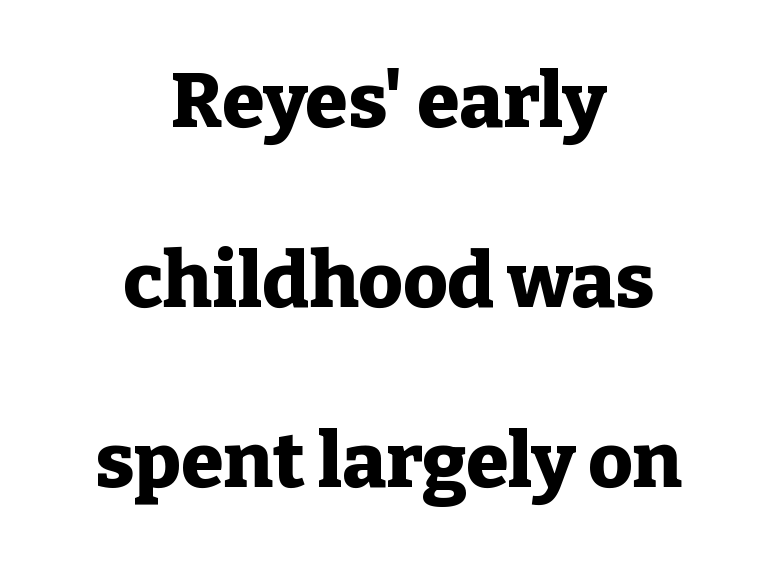
Vertical strokes here are truly vertical. Whoever set this chose breathing room over compactness in the vertical rhythm. Each letter keeps its own natural width here, so spacing adapts to shape. Check the space under the baseline: it is left empty. The gaps between neighbouring characters are ordinary and unremarkable.
